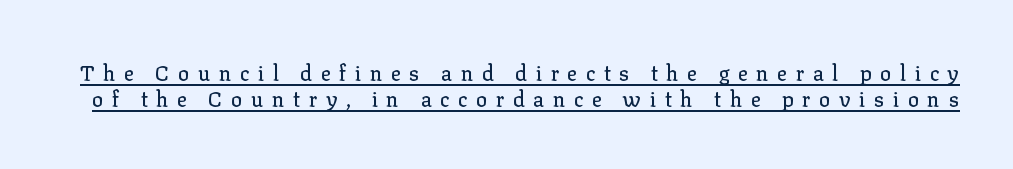
In designer terms, the underline attribute is active on this setting. The vertical gap from one line to the next is medium. These lines were composed using upright roman letters. The rendering inserts visible extra space after every character.
